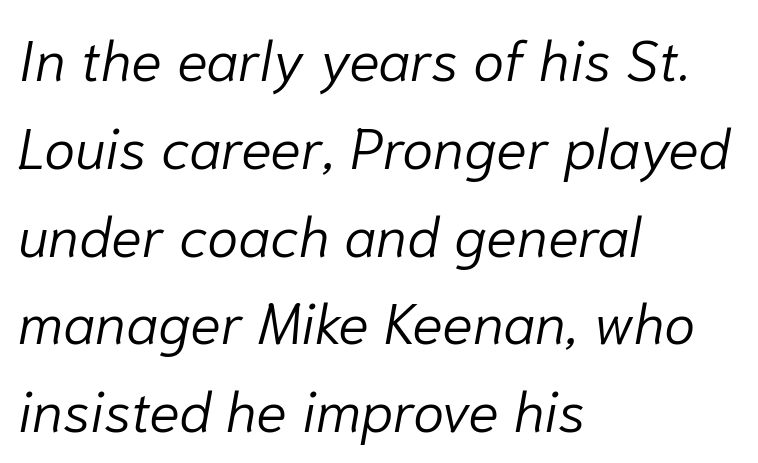
The image shows 57 px light type, italic (leaning right); set left-aligned, normal line spacing (1.54x), normal letter spacing, not underlined; low stroke contrast and a medium x-height.
